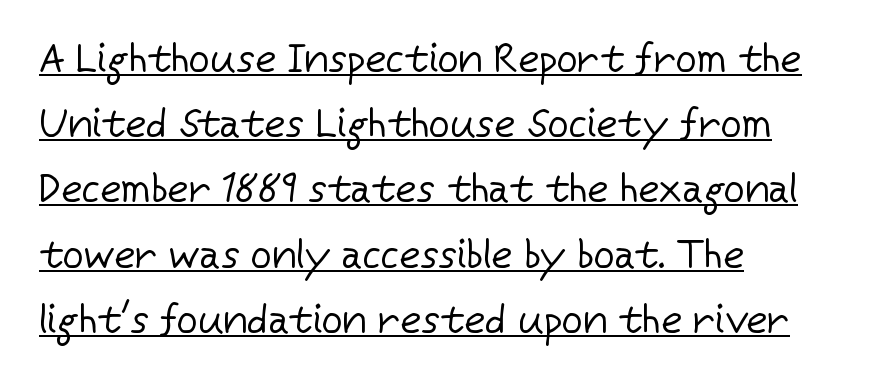
{"serif": "no", "italic": "no", "bold": "no", "weight": "regular", "width": "normal", "stroke_contrast": "low", "x_height": "medium", "monospaced": "no", "underline": "yes", "align": "left", "line_spacing": "normal", "line_spacing_ratio": 1.59, "letter_spacing": "normal", "letter_spacing_em": 0.0, "glyph_px": 41}
